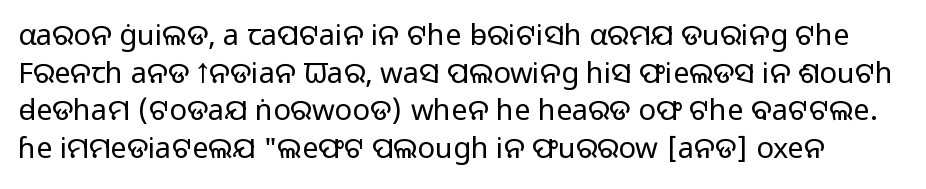
Q: Is the text bold? A: No.
Q: Is the text italic (slanted)? A: No, it is upright.
Q: Is the typeface a serif or a sans-serif typeface? A: Sans-serif.
Q: Is the text underlined? A: No.
Q: Is the spacing between letters normal or unusually wide? A: Normal.
Q: Is the spacing between lines tight, normal or loose? A: Normal.
Q: Width (condensed, normal, or wide)? A: Normal.
Q: Stroke contrast? A: Low.
Q: x-height? A: Medium.
Q: Monospaced? A: No.
